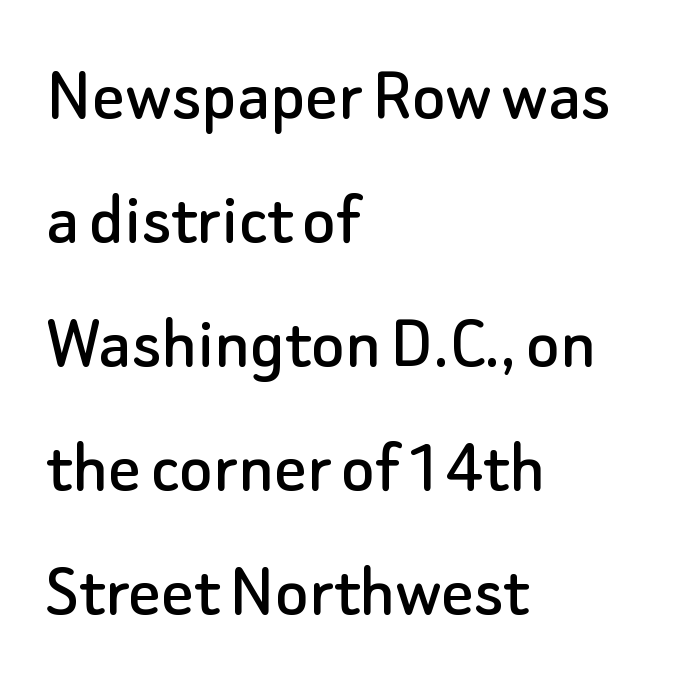
{"serif": "no", "italic": "no", "width": "normal", "stroke_contrast": "low", "x_height": "small", "monospaced": "no", "underline": "no", "align": "left", "line_spacing": "normal", "line_spacing_ratio": 1.57, "letter_spacing": "normal", "letter_spacing_em": 0.0, "glyph_px": 79}
